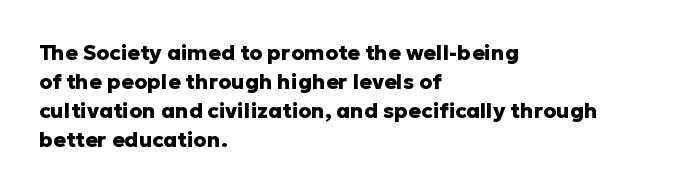
Q: Is the text bold? A: Yes.
Q: Is the text italic (slanted)? A: No, it is upright.
Q: Is the text underlined? A: No.
Q: How is the paragraph aligned? A: Left-aligned.
Q: Is the spacing between letters normal or unusually wide? A: Normal.
Q: Is the spacing between lines tight, normal or loose? A: Normal.
